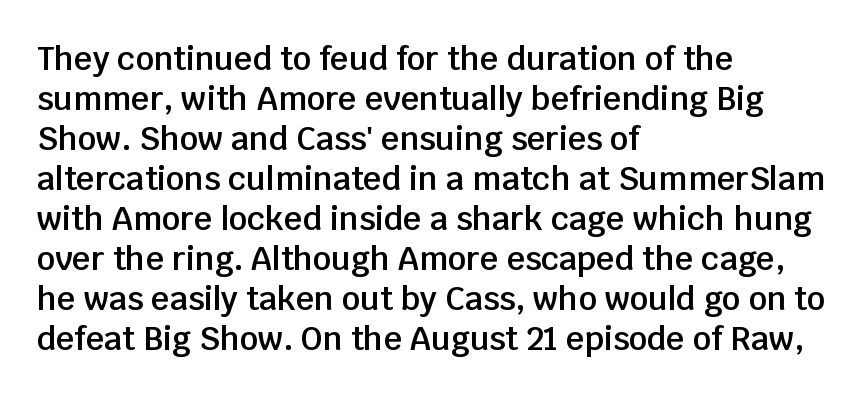
The image shows 32 px semibold sans-serif type, upright; set left-aligned, normal line spacing (1.25x), normal letter spacing, not underlined; low stroke contrast and a large x-height.
